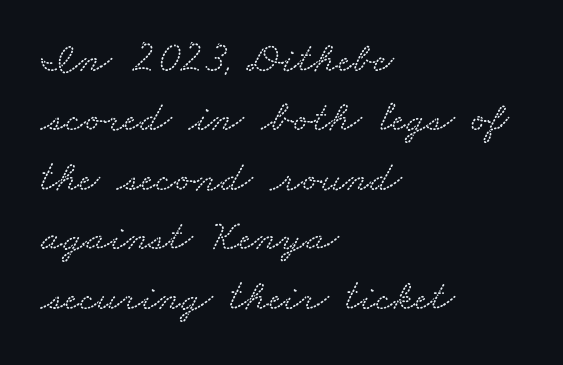
Note the varied advance widths — an 'i' is clearly narrower than an 'm'. Short and long lines alike share a common starting point at left. Standard letterfit; no display-style spreading of the glyphs. Each letter's strokes conclude with small projecting serifs. Just letters on the line, the space beneath them empty.
